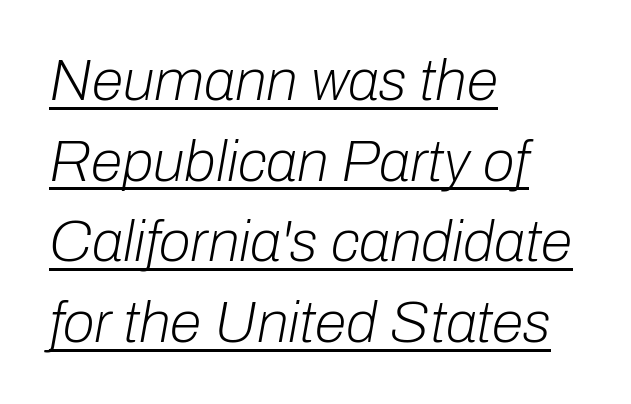
Summary of weight: not heavy and not bold. The passage shown leans; its letterforms are oblique. Regarding leading, the lines here are spaced in the standard way. No extra tracking has been applied to these lines. Does a line run under the words? Yes, clearly.
